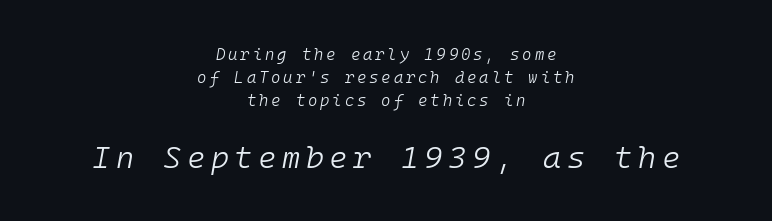
Q: Is the text bold? A: No.
Q: Is the text italic (slanted)? A: Yes, it leans right by about 10 degrees.
Q: Is the text underlined? A: No.
Q: How is the paragraph aligned? A: Centered.
Q: Is the spacing between lines tight, normal or loose? A: Normal.
Q: Which block of text is set in a larger size, the first (top) or the second (bottom)? A: The second (bottom) one.
Q: Width (condensed, normal, or wide)? A: Normal.
Q: Stroke contrast? A: Low.
Q: x-height? A: Medium.
Q: Monospaced? A: Yes.
